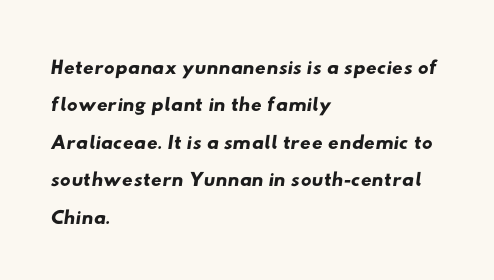
The image shows 30 px wide sans-serif type; set left-aligned, normal line spacing (1.25x), normal letter spacing, not underlined; low stroke contrast and a small x-height.
